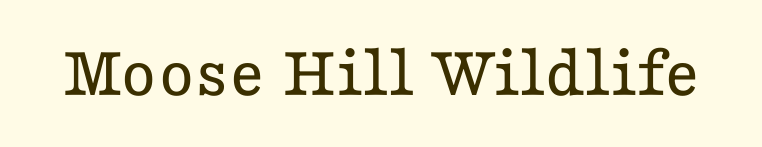
Stem width sits at or under what a default text font uses. Vertical strokes here are truly vertical. Each word holds together tightly as a unit, with standard inter-letter gaps. Each letter keeps its own natural width here, so spacing adapts to shape. Serifs: yes, visible at the terminals of the letterforms.
